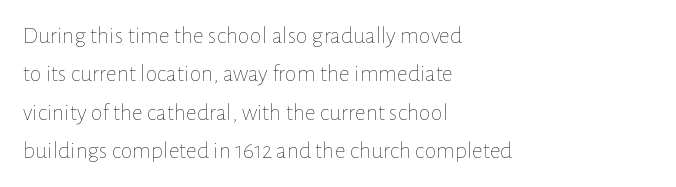
The image shows 24 px text type, upright; set left-aligned, normal line spacing (1.6x), normal letter spacing, not underlined.
